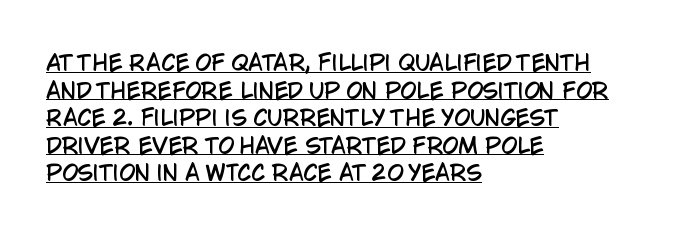
The image shows 21 px text type, upright; set left-aligned, normal line spacing (1.31x), normal letter spacing, underlined.
